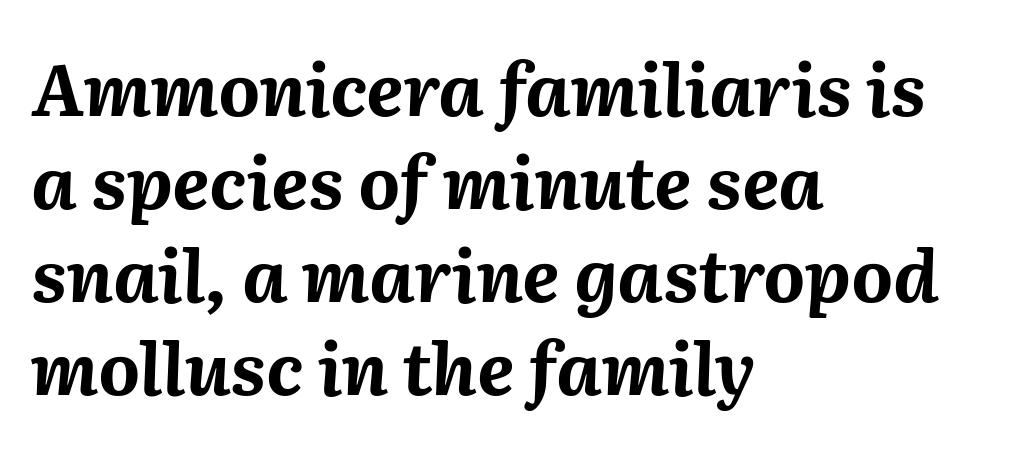
{"italic": "yes", "lean": "right", "slant_degrees": 2, "bold": "yes", "weight": "bold", "width": "normal", "stroke_contrast": "medium", "x_height": "medium", "monospaced": "no", "underline": "no", "align": "left", "line_spacing": "normal", "line_spacing_ratio": 1.29, "letter_spacing": "normal", "letter_spacing_em": 0.0, "glyph_px": 72}
